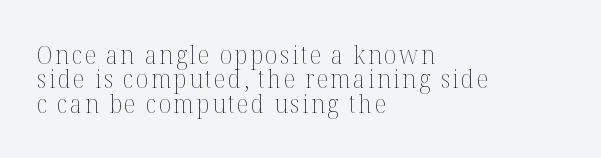
Q: Is the text bold? A: No.
Q: Is the text italic (slanted)? A: No, it is upright.
Q: Is the text underlined? A: No.
Q: How is the paragraph aligned? A: Left-aligned.
Q: Is the spacing between lines tight, normal or loose? A: Tight.
